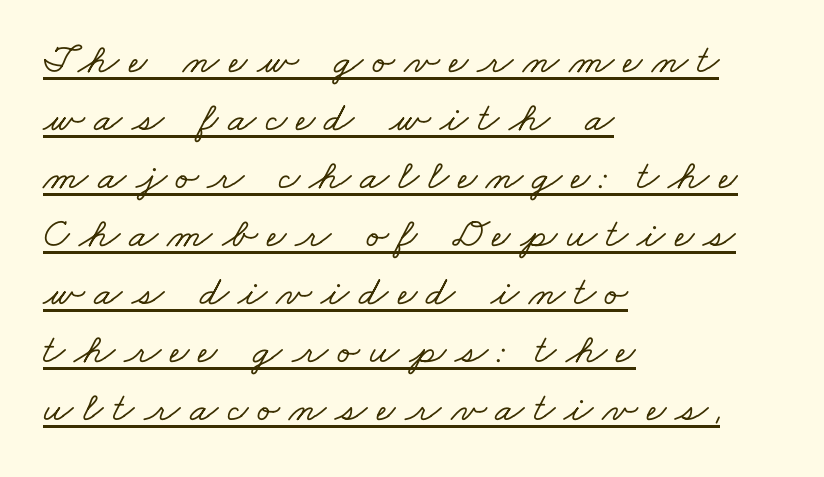
{"serif": "yes", "width": "wide", "stroke_contrast": "low", "x_height": "small", "monospaced": "no", "underline": "yes", "align": "left", "line_spacing": "normal", "line_spacing_ratio": 1.38, "letter_spacing": "wide", "letter_spacing_em": 0.22, "glyph_px": 42}
